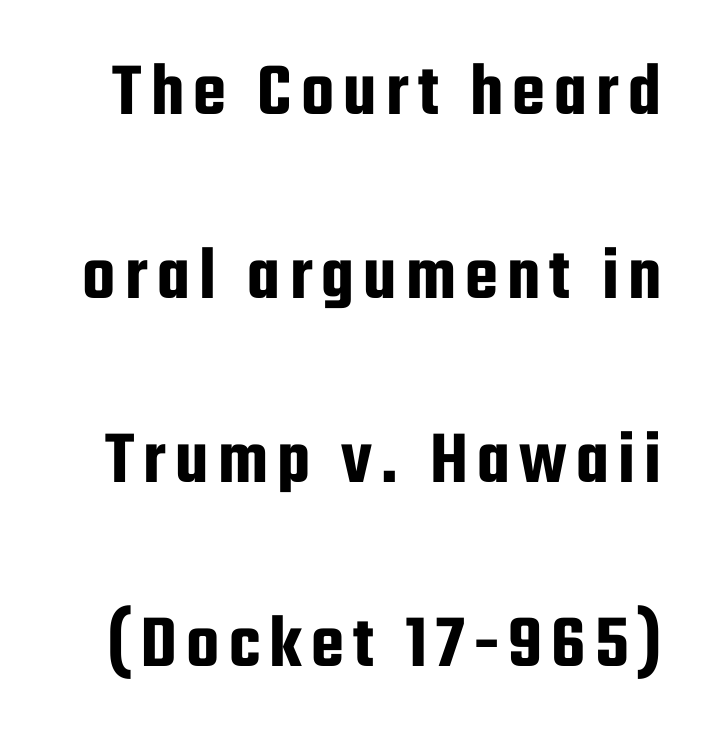
Q: Is the text italic (slanted)? A: No, it is upright.
Q: Is the typeface a serif or a sans-serif typeface? A: Sans-serif.
Q: Is the text underlined? A: No.
Q: Is the spacing between lines tight, normal or loose? A: Loose.
Q: Width (condensed, normal, or wide)? A: Condensed.
Q: Stroke contrast? A: Low.
Q: x-height? A: Medium.
Q: Monospaced? A: No.
